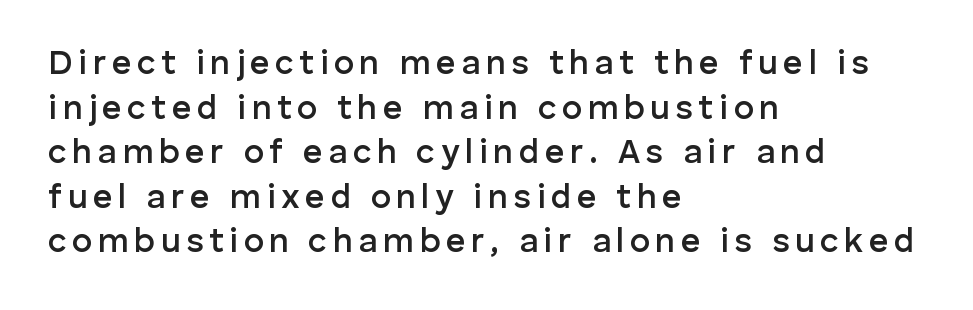
Q: Is the text bold? A: Semi-bold.
Q: Is the text italic (slanted)? A: No, it is upright.
Q: Is the typeface a serif or a sans-serif typeface? A: Sans-serif.
Q: Is the text underlined? A: No.
Q: How is the paragraph aligned? A: Left-aligned.
Q: Is the spacing between lines tight, normal or loose? A: Normal.
Q: Width (condensed, normal, or wide)? A: Normal.
Q: Stroke contrast? A: Low.
Q: x-height? A: Medium.
Q: Monospaced? A: No.
